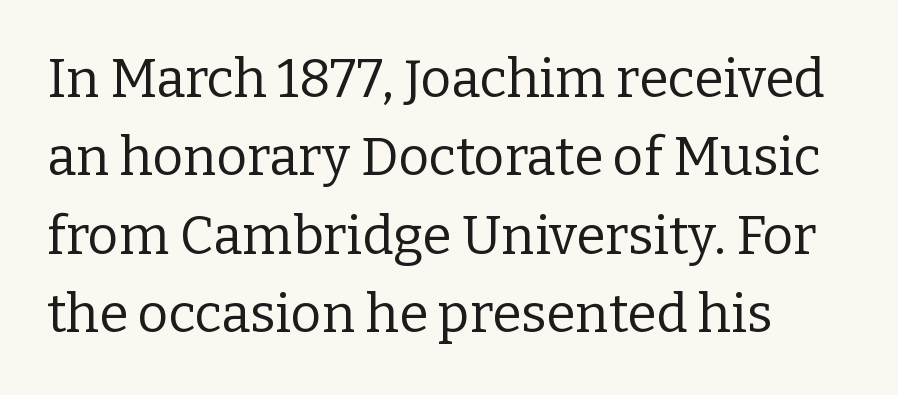
{"serif": "yes", "italic": "no", "bold": "no", "weight": "regular", "width": "normal", "stroke_contrast": "low", "x_height": "medium", "monospaced": "no", "underline": "no", "line_spacing": "normal", "line_spacing_ratio": 1.48, "letter_spacing": "normal", "letter_spacing_em": 0.0, "glyph_px": 53}
